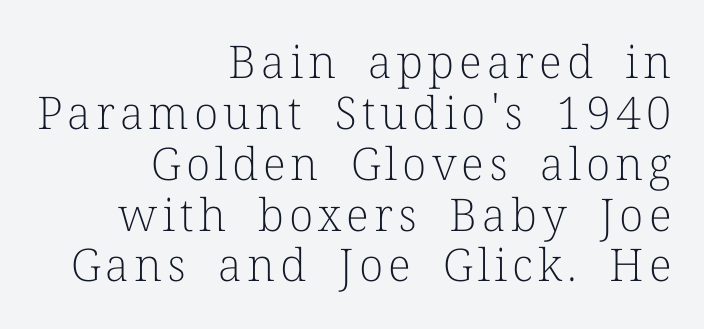
The image shows 45 px light serif type, upright; set right-aligned, tight line spacing (1.13x), not underlined; low stroke contrast and a medium x-height.
